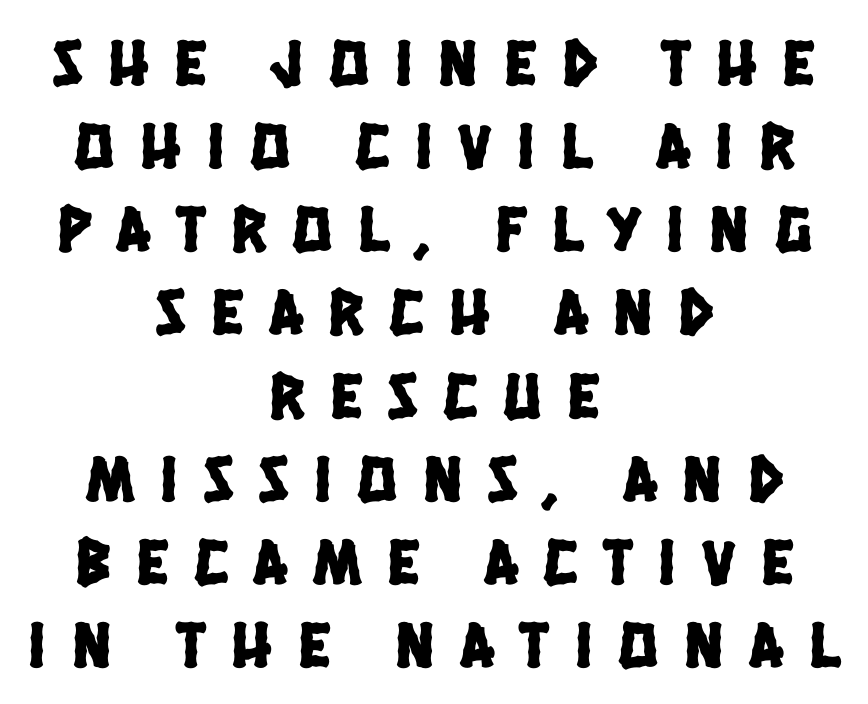
Q: Is the typeface a serif or a sans-serif typeface? A: Sans-serif.
Q: Is the text underlined? A: No.
Q: How is the paragraph aligned? A: Centered.
Q: Is the spacing between letters normal or unusually wide? A: Unusually wide.
Q: Is the spacing between lines tight, normal or loose? A: Normal.
Q: Width (condensed, normal, or wide)? A: Condensed.
Q: Stroke contrast? A: Low.
Q: x-height? A: Large.
Q: Monospaced? A: No.
